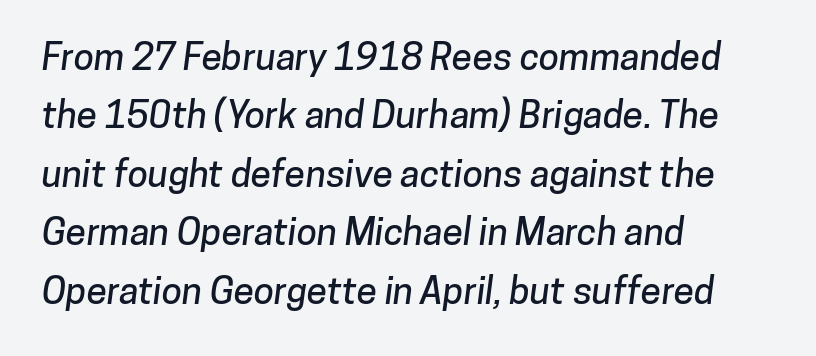
{"serif": "no", "width": "normal", "stroke_contrast": "low", "x_height": "medium", "monospaced": "no", "underline": "no", "align": "left", "line_spacing": "normal", "line_spacing_ratio": 1.58, "letter_spacing": "normal", "letter_spacing_em": 0.0, "glyph_px": 37}
